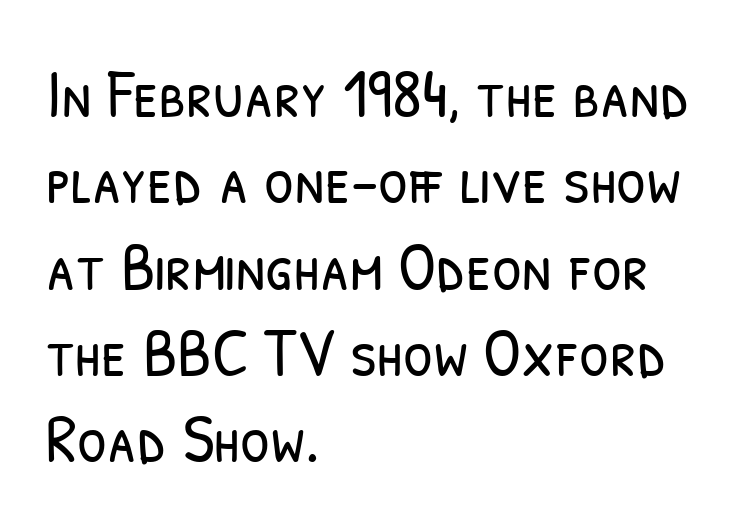
{"serif": "no", "bold": "no", "weight": "light", "width": "condensed", "stroke_contrast": "low", "x_height": "medium", "monospaced": "no", "underline": "no", "align": "left", "line_spacing": "normal", "line_spacing_ratio": 1.27, "letter_spacing": "normal", "letter_spacing_em": 0.0, "glyph_px": 68}
